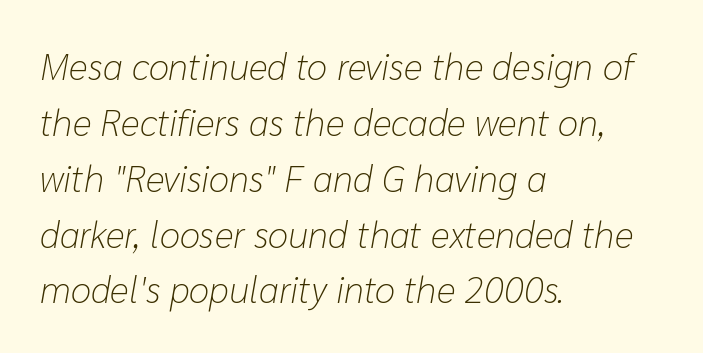
Q: Is the text bold? A: No.
Q: Is the text italic (slanted)? A: Yes, it leans right by about 10 degrees.
Q: Is the text underlined? A: No.
Q: How is the paragraph aligned? A: Left-aligned.
Q: Is the spacing between letters normal or unusually wide? A: Normal.
Q: Is the spacing between lines tight, normal or loose? A: Normal.
Q: Width (condensed, normal, or wide)? A: Normal.
Q: Stroke contrast? A: Low.
Q: x-height? A: Medium.
Q: Monospaced? A: No.
